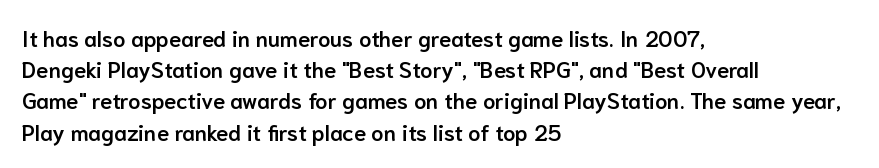
{"italic": "no", "bold": "semi", "underline": "no", "align": "left", "line_spacing": "normal", "line_spacing_ratio": 1.42, "letter_spacing": "normal", "letter_spacing_em": 0.0, "glyph_px": 22}
